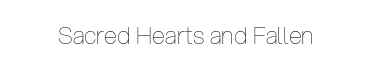
Only glyphs here, with clear space below each row. Notice how the stems are strictly vertical — no italics here. Between one letter and the next there's only the usual sliver of space. Is this a heavy cut? Hardly; it is regular or lighter.
